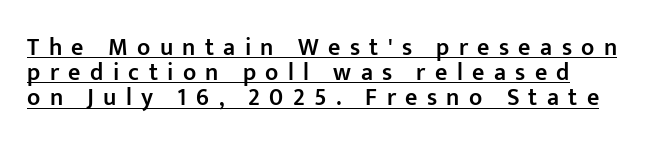
Q: Is the text bold? A: Semi-bold.
Q: Is the text italic (slanted)? A: No, it is upright.
Q: Is the text underlined? A: Yes.
Q: Is the spacing between letters normal or unusually wide? A: Unusually wide.
Q: Is the spacing between lines tight, normal or loose? A: Tight.
